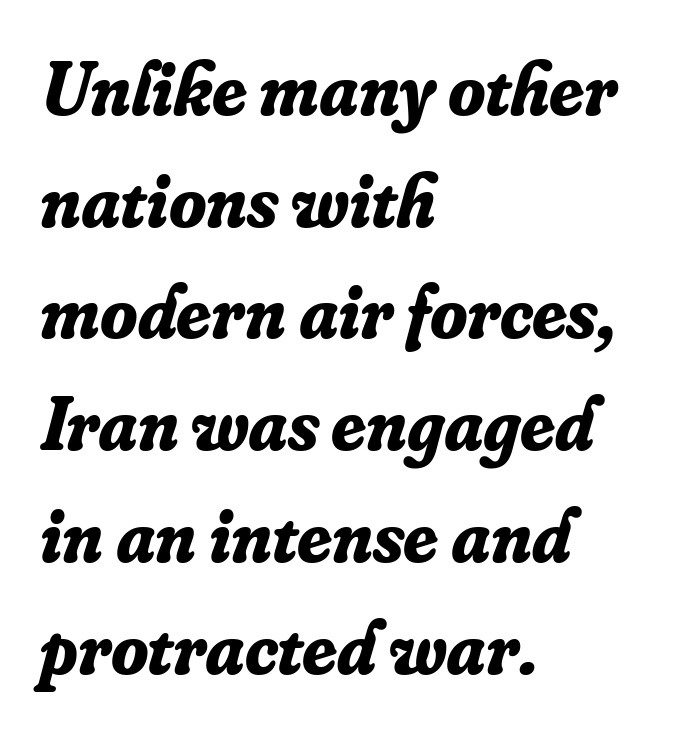
Think of a printed novel: that variable character pitch is what you see here. Vertically, the passage feels balanced, rows spaced as you'd expect. A typesetter would call this zero additional tracking. One-word summary of the alignment: left. Letters rest on an invisible, unmarked baseline.
